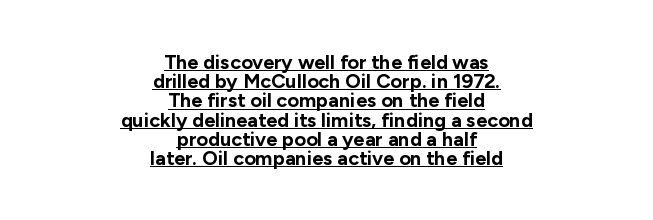
{"italic": "no", "bold": "yes", "underline": "yes", "align": "center", "line_spacing": "tight", "line_spacing_ratio": 0.96, "letter_spacing": "normal", "letter_spacing_em": 0.0, "glyph_px": 20}
